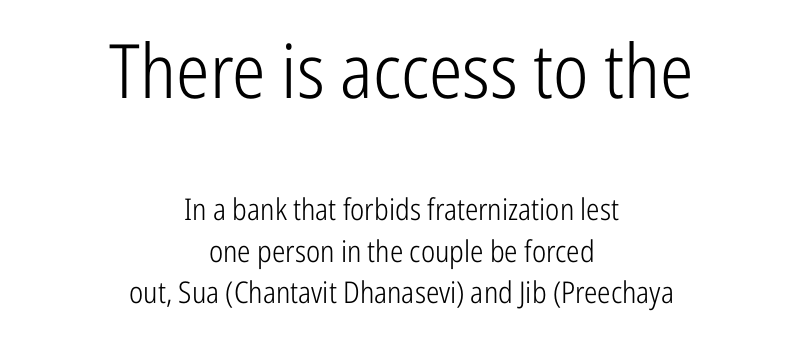
{"serif": "no", "italic": "no", "bold": "no", "weight": "light", "width": "condensed", "stroke_contrast": "low", "x_height": "medium", "monospaced": "no", "underline": "no", "align": "center", "line_spacing": "normal", "line_spacing_ratio": 1.38, "letter_spacing": "normal", "letter_spacing_em": 0.0, "larger_block": "first", "size_ratio": 2.5, "glyph_px": 75}
